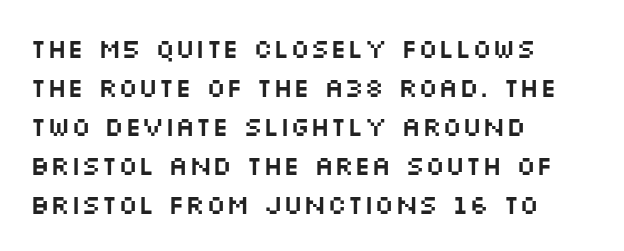
The image shows 27 px text type, upright; set left-aligned, normal line spacing (1.44x), normal letter spacing, not underlined.
